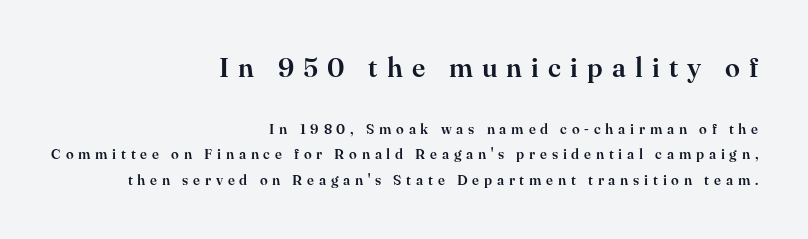
The image shows 27 px text type, upright; set right-aligned, line spacing 1.8x, unusually wide letter spacing (+0.34 em), not underlined; the first (top) block is 1.93x larger.
